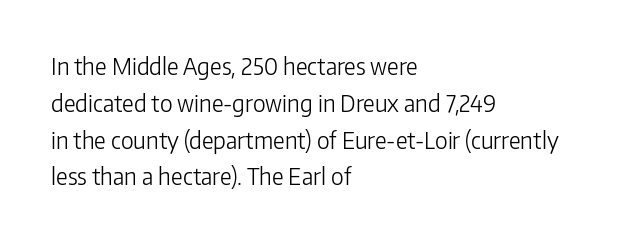
{"italic": "no", "bold": "no", "underline": "no", "align": "left", "line_spacing": "normal", "line_spacing_ratio": 1.6, "letter_spacing": "normal", "letter_spacing_em": 0.0, "glyph_px": 23}
